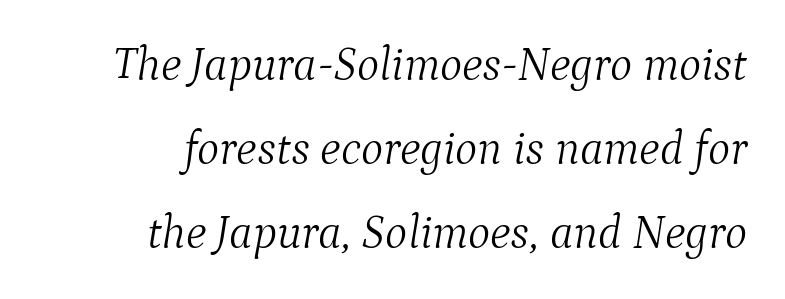
{"serif": "yes", "italic": "yes", "lean": "right", "slant_degrees": 9, "bold": "no", "weight": "light", "width": "normal", "stroke_contrast": "medium", "x_height": "medium", "monospaced": "no", "underline": "no", "align": "right", "line_spacing_ratio": 1.79, "letter_spacing": "normal", "letter_spacing_em": 0.0, "glyph_px": 47}
